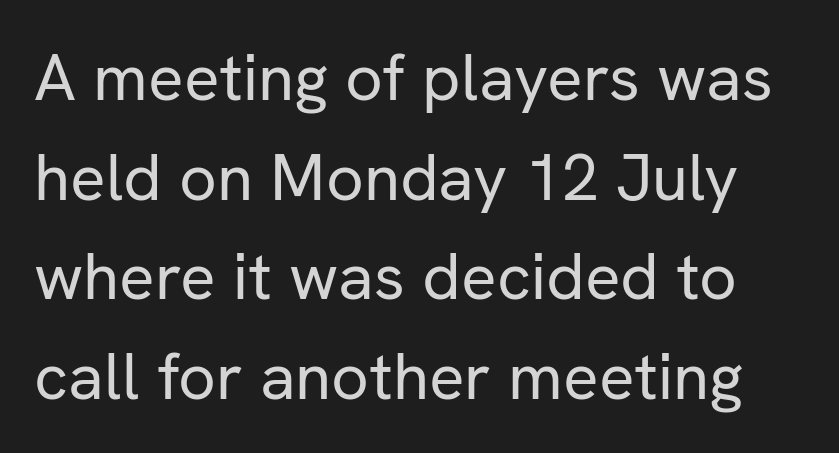
The image shows 66 px regular-weight sans-serif type, upright; set normal line spacing (1.51x), normal letter spacing, not underlined; low stroke contrast and a medium x-height.
